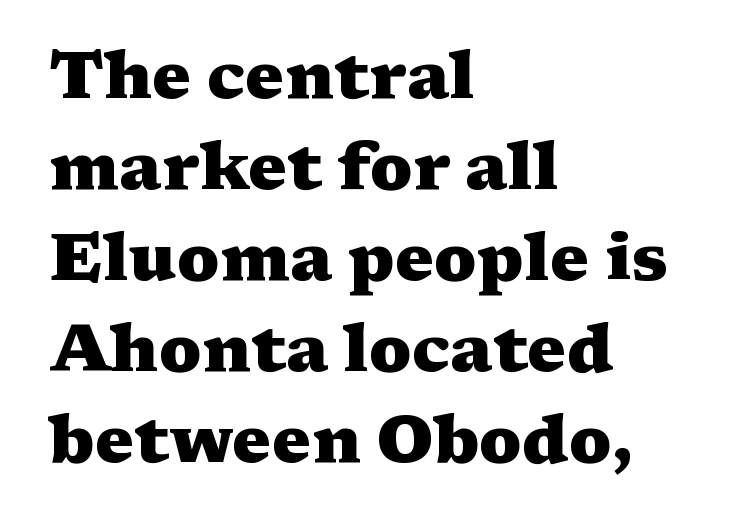
Typographic density is high because the face is bold. The face used here is proportionally spaced, like ordinary book or web type. No word sits above an underline. Does the copy run flush right? No — it runs flush left. The letters carry serifs — small finishing strokes at the ends of their stems.
